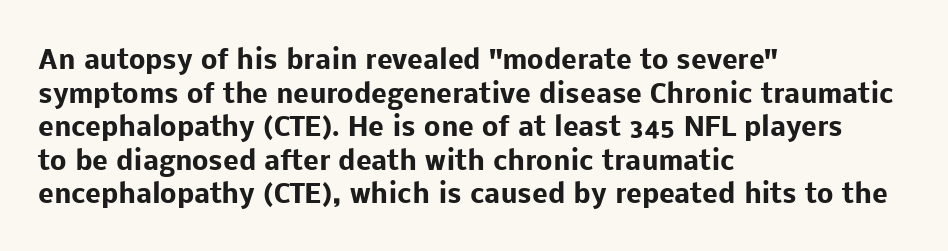
{"italic": "no", "bold": "yes", "underline": "no", "align": "left", "line_spacing": "normal", "line_spacing_ratio": 1.29, "letter_spacing": "normal", "letter_spacing_em": 0.0, "glyph_px": 26}
